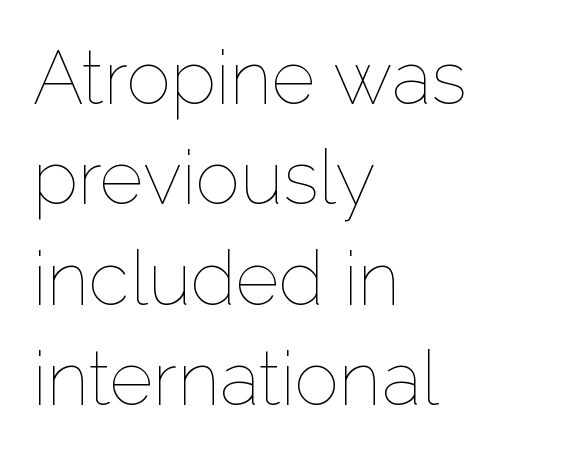
{"italic": "no", "bold": "no", "weight": "thin", "width": "normal", "stroke_contrast": "low", "x_height": "medium", "monospaced": "no", "underline": "no", "align": "left", "line_spacing": "normal", "line_spacing_ratio": 1.34, "letter_spacing": "normal", "letter_spacing_em": 0.0, "glyph_px": 75}
